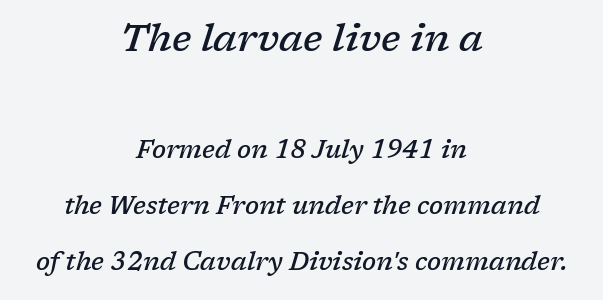
{"serif": "yes", "italic": "yes", "lean": "right", "slant_degrees": 17, "bold": "semi", "weight": "semibold", "width": "normal", "stroke_contrast": "low", "x_height": "medium", "monospaced": "no", "underline": "no", "align": "center", "line_spacing": "loose", "line_spacing_ratio": 2.24, "letter_spacing": "normal", "letter_spacing_em": 0.0, "larger_block": "first", "size_ratio": 1.52, "glyph_px": 38}
